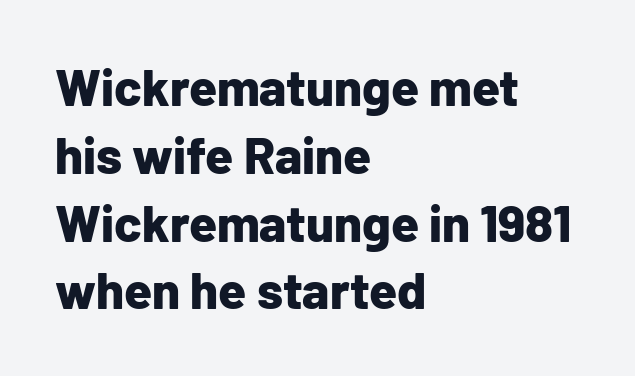
Varying glyph widths throughout — classic text-font behaviour. Typographic density is high because the face is bold. Compared with a centered layout, this one pins lines to the left instead. Notice how the stems are strictly vertical — no italics here.
